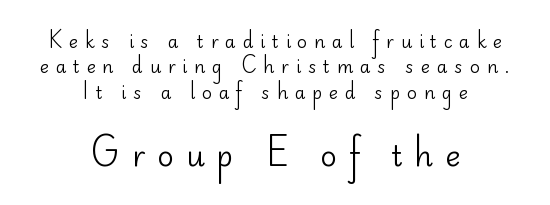
Q: Is the text bold? A: No.
Q: Is the text italic (slanted)? A: No, it is upright.
Q: Is the typeface a serif or a sans-serif typeface? A: Sans-serif.
Q: Is the text underlined? A: No.
Q: How is the paragraph aligned? A: Centered.
Q: Is the spacing between letters normal or unusually wide? A: Unusually wide.
Q: Is the spacing between lines tight, normal or loose? A: Normal.
Q: Which block of text is set in a larger size, the first (top) or the second (bottom)? A: The second (bottom) one.
Q: Width (condensed, normal, or wide)? A: Normal.
Q: Stroke contrast? A: Low.
Q: x-height? A: Small.
Q: Monospaced? A: No.
